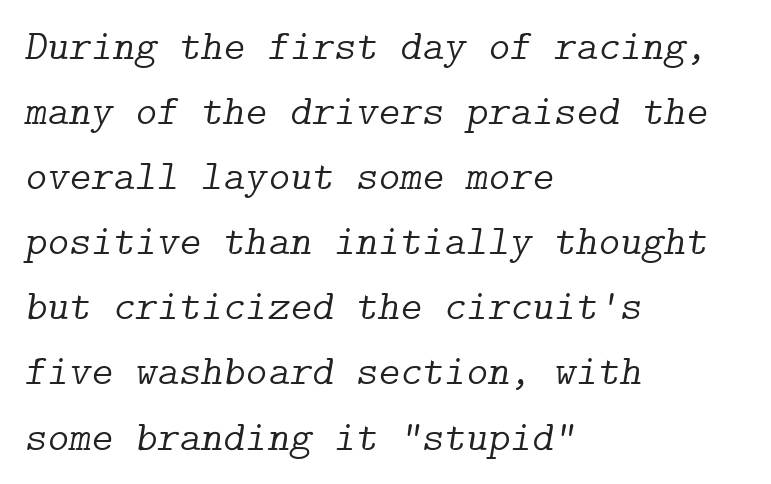
The image shows 42 px light serif type, italic (leaning right); set left-aligned, normal line spacing (1.55x), normal letter spacing, not underlined; low stroke contrast and a medium x-height.
